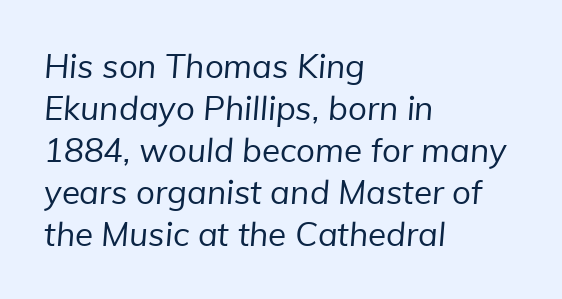
{"serif": "no", "bold": "no", "weight": "regular", "width": "normal", "stroke_contrast": "low", "x_height": "medium", "monospaced": "no", "underline": "no", "align": "left", "line_spacing": "normal", "line_spacing_ratio": 1.27, "letter_spacing": "normal", "letter_spacing_em": 0.0, "glyph_px": 33}
